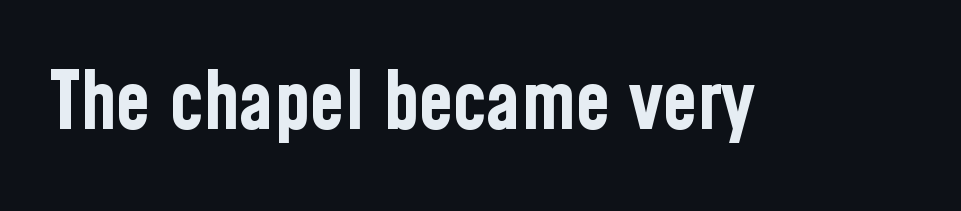
The lettering holds an erect, upright posture throughout. The face used here has the dense, thick strokes of a bold. The letters carry no serifs — their stems end cleanly without finishing strokes. How are the letters spaced? Ordinarily, with no added tracking. Decoration check: the copy has no underline.
